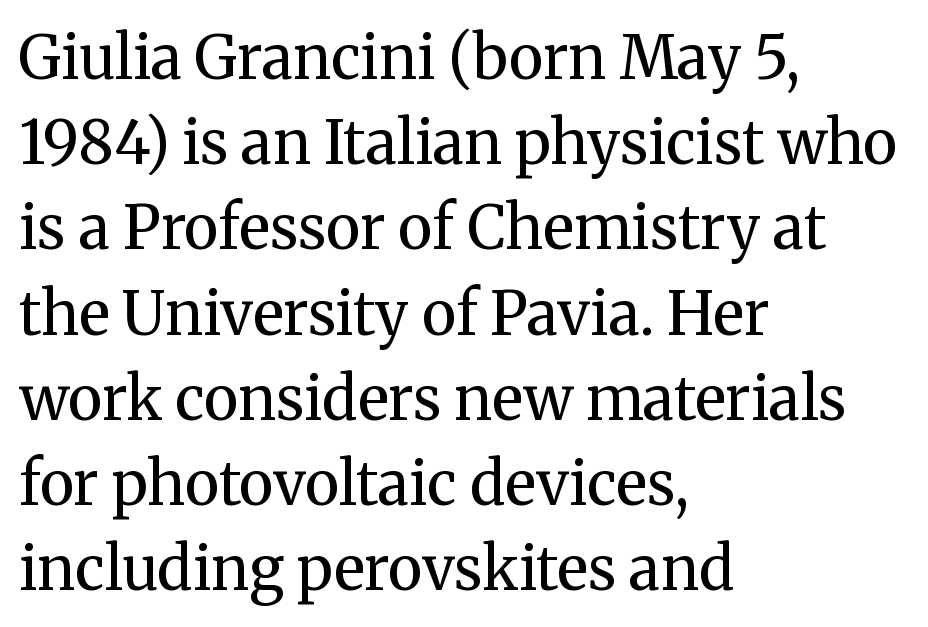
Q: Is the text bold? A: No.
Q: Is the text italic (slanted)? A: No, it is upright.
Q: Is the typeface a serif or a sans-serif typeface? A: Serif.
Q: Is the text underlined? A: No.
Q: How is the paragraph aligned? A: Left-aligned.
Q: Is the spacing between letters normal or unusually wide? A: Normal.
Q: Is the spacing between lines tight, normal or loose? A: Normal.
Q: Width (condensed, normal, or wide)? A: Normal.
Q: Stroke contrast? A: Medium.
Q: x-height? A: Medium.
Q: Monospaced? A: No.
